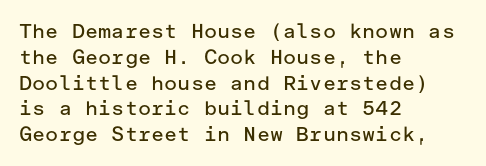
Interline gaps are of average width in this sample. Style check: upright. Tracking here is standard; glyphs follow each other at the usual distance. Stroke mass is kept to a normal reading level or below. Beneath every word, the page is bare. Leftover space on each line is placed entirely after the last word.
